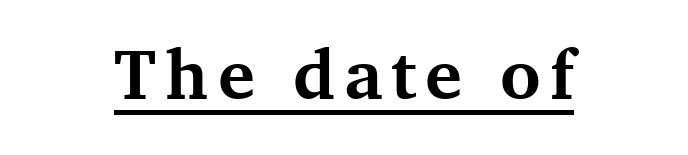
Q: Is the text bold? A: Yes.
Q: Is the text italic (slanted)? A: No, it is upright.
Q: Is the typeface a serif or a sans-serif typeface? A: Serif.
Q: Is the text underlined? A: Yes.
Q: Width (condensed, normal, or wide)? A: Normal.
Q: Stroke contrast? A: Medium.
Q: x-height? A: Medium.
Q: Monospaced? A: No.
